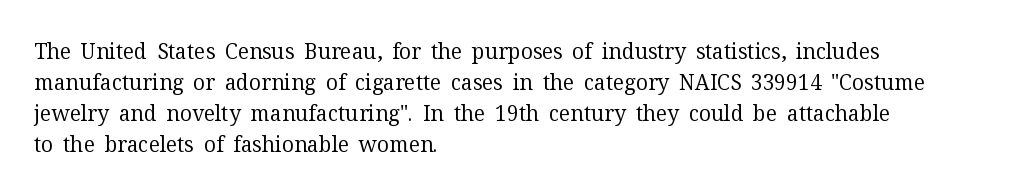
If you drew a line through each stem, it would be perfectly vertical. Leftover space on each line is placed entirely after the last word. The vertical gap from one line to the next is medium. The specimen omits any rule beneath the text block's lines.
